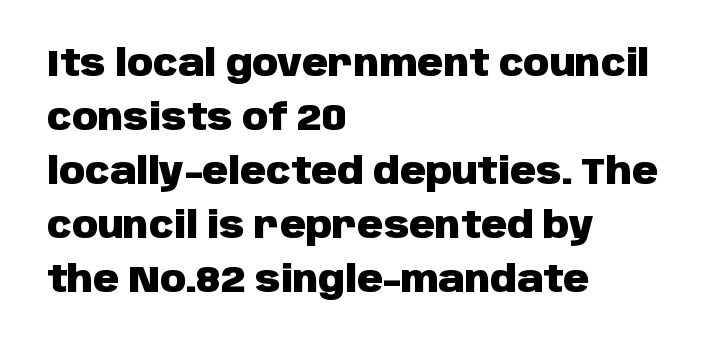
Q: Is the text bold? A: Yes.
Q: Is the text italic (slanted)? A: No, it is upright.
Q: Is the typeface a serif or a sans-serif typeface? A: Sans-serif.
Q: Is the text underlined? A: No.
Q: How is the paragraph aligned? A: Left-aligned.
Q: Is the spacing between letters normal or unusually wide? A: Normal.
Q: Is the spacing between lines tight, normal or loose? A: Normal.
Q: Width (condensed, normal, or wide)? A: Normal.
Q: Stroke contrast? A: Low.
Q: x-height? A: Large.
Q: Monospaced? A: No.
